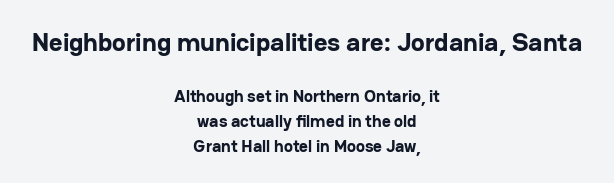
This sample is center-justified, so both line endings float freely. Only glyphs here, with clear space below each row. Whoever set this made the first block the dominant, larger element. The typography opts for an upright posture over an oblique one. Weight: bold.
